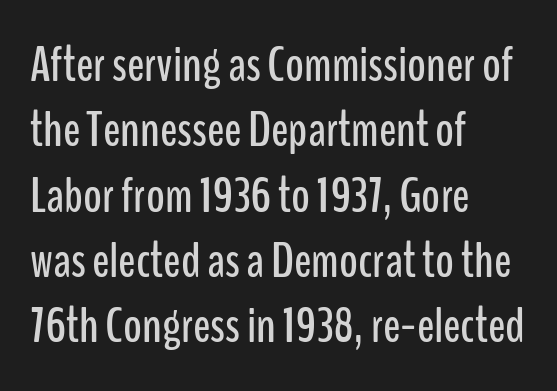
Q: Is the text italic (slanted)? A: No, it is upright.
Q: Is the typeface a serif or a sans-serif typeface? A: Sans-serif.
Q: Is the text underlined? A: No.
Q: How is the paragraph aligned? A: Left-aligned.
Q: Is the spacing between letters normal or unusually wide? A: Normal.
Q: Is the spacing between lines tight, normal or loose? A: Normal.
Q: Width (condensed, normal, or wide)? A: Condensed.
Q: Stroke contrast? A: Low.
Q: x-height? A: Medium.
Q: Monospaced? A: No.
